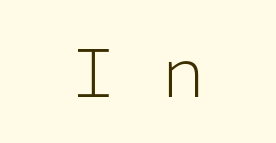
You could only call the tracking loose — the letters float apart. No heavy texture on the line: the type isn't bold. The font's upright variant was chosen for this text. Here the designer chose a conventional face with non-uniform glyph widths. Does the type have serifs? No, each stem ends abruptly.
